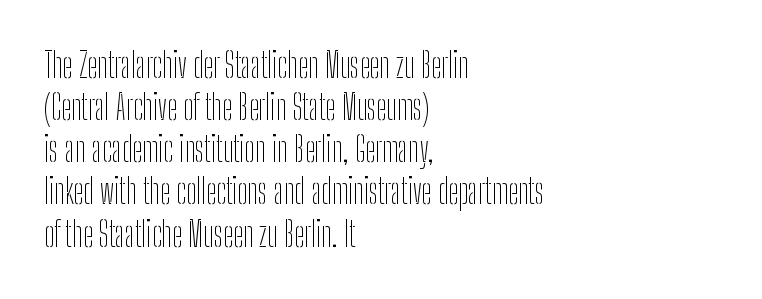
The image shows 34 px thin, condensed sans-serif type, upright; set left-aligned, line spacing 1.24x, normal letter spacing, not underlined; low stroke contrast and a medium x-height.
